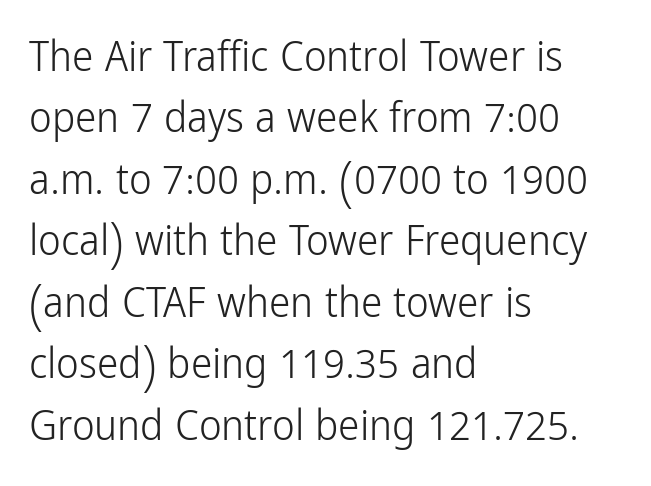
{"serif": "no", "italic": "no", "bold": "no", "weight": "light", "width": "condensed", "stroke_contrast": "low", "x_height": "medium", "monospaced": "no", "underline": "no", "align": "left", "line_spacing": "normal", "line_spacing_ratio": 1.43, "letter_spacing": "normal", "letter_spacing_em": 0.0, "glyph_px": 43}
